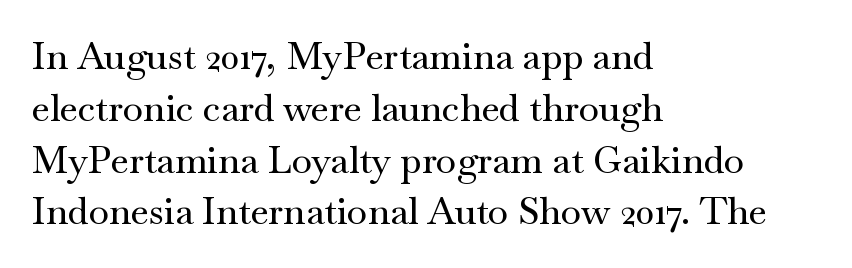
Q: Is the text italic (slanted)? A: No, it is upright.
Q: Is the typeface a serif or a sans-serif typeface? A: Serif.
Q: Is the text underlined? A: No.
Q: How is the paragraph aligned? A: Left-aligned.
Q: Is the spacing between letters normal or unusually wide? A: Normal.
Q: Is the spacing between lines tight, normal or loose? A: Normal.
Q: Width (condensed, normal, or wide)? A: Wide.
Q: Stroke contrast? A: Medium.
Q: x-height? A: Small.
Q: Monospaced? A: No.
